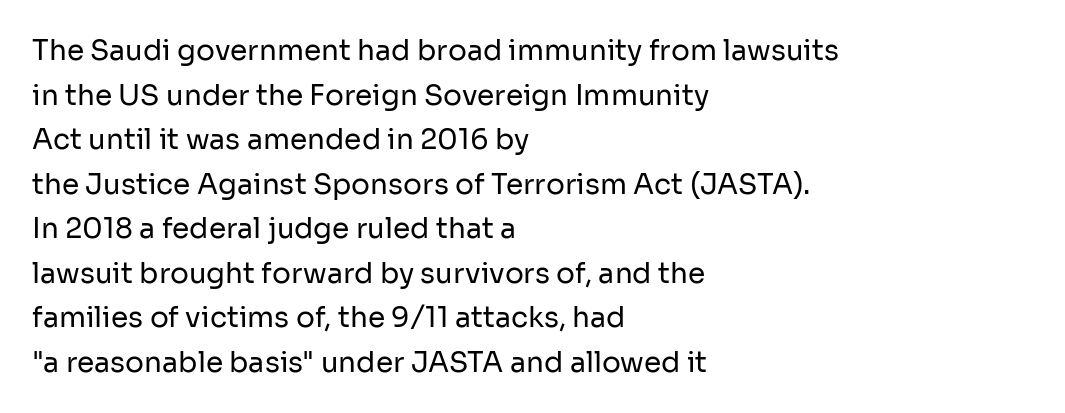
Q: Is the text bold? A: No.
Q: Is the text italic (slanted)? A: No, it is upright.
Q: Is the typeface a serif or a sans-serif typeface? A: Sans-serif.
Q: Is the text underlined? A: No.
Q: How is the paragraph aligned? A: Left-aligned.
Q: Is the spacing between letters normal or unusually wide? A: Normal.
Q: Is the spacing between lines tight, normal or loose? A: Normal.
Q: Width (condensed, normal, or wide)? A: Normal.
Q: Stroke contrast? A: Low.
Q: x-height? A: Medium.
Q: Monospaced? A: No.
